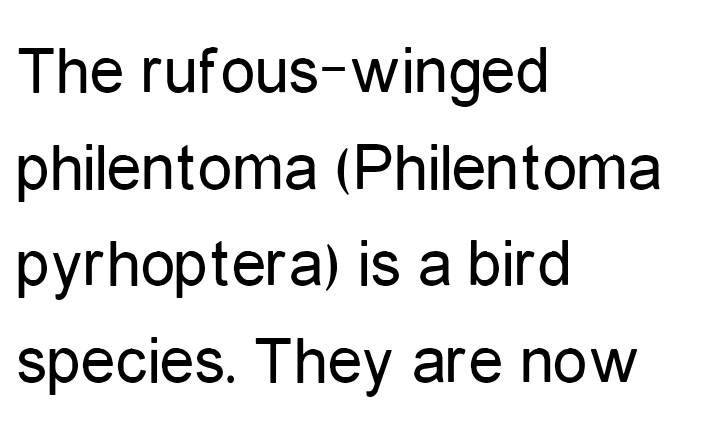
{"serif": "no", "italic": "no", "bold": "no", "weight": "regular", "width": "condensed", "stroke_contrast": "low", "x_height": "medium", "monospaced": "no", "underline": "no", "align": "left", "line_spacing": "normal", "line_spacing_ratio": 1.4, "letter_spacing": "normal", "letter_spacing_em": 0.0, "glyph_px": 69}
